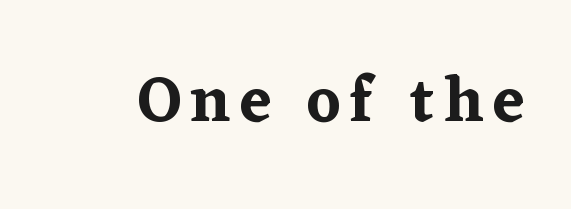
Q: Is the text italic (slanted)? A: No, it is upright.
Q: Is the typeface a serif or a sans-serif typeface? A: Serif.
Q: Is the text underlined? A: No.
Q: Width (condensed, normal, or wide)? A: Normal.
Q: Stroke contrast? A: Low.
Q: x-height? A: Medium.
Q: Monospaced? A: No.
